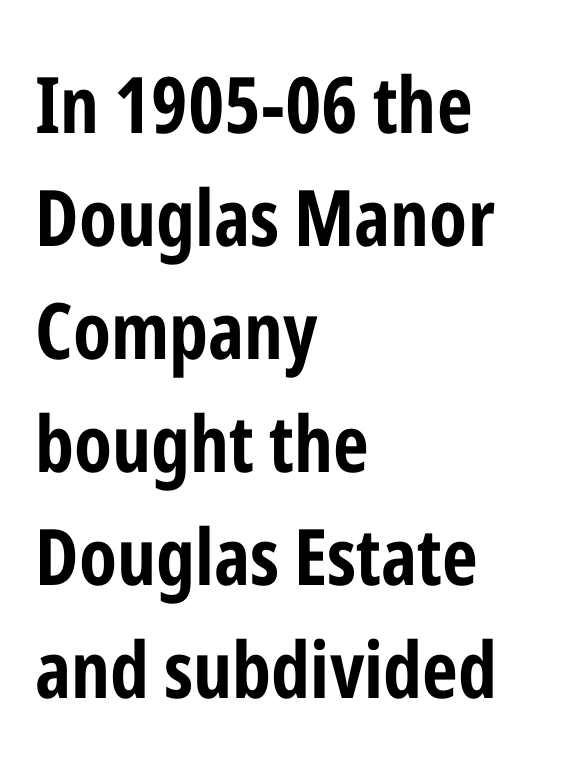
Q: Is the text bold? A: Yes.
Q: Is the text italic (slanted)? A: No, it is upright.
Q: Is the typeface a serif or a sans-serif typeface? A: Sans-serif.
Q: Is the text underlined? A: No.
Q: How is the paragraph aligned? A: Left-aligned.
Q: Is the spacing between letters normal or unusually wide? A: Normal.
Q: Is the spacing between lines tight, normal or loose? A: Normal.
Q: Width (condensed, normal, or wide)? A: Condensed.
Q: Stroke contrast? A: Low.
Q: x-height? A: Medium.
Q: Monospaced? A: No.
